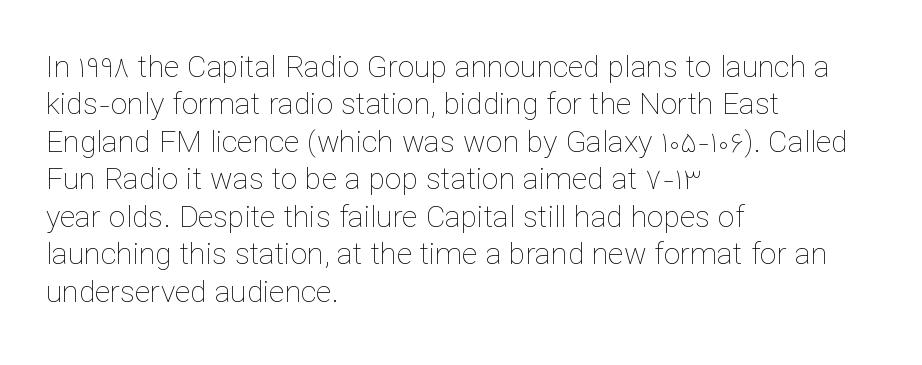
The foot of each line stays bare and open. This sample has the flowing, uneven cadence of proportional lettering. Stems here are at most as thick as an everyday book face. The typography opts for an upright posture over an oblique one. Notice how descenders clear the ascenders below comfortably — that's standard leading.
